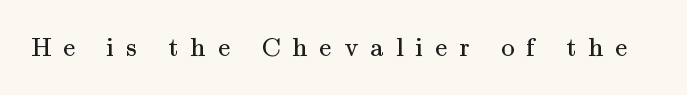
Q: Is the text bold? A: No.
Q: Is the text italic (slanted)? A: No, it is upright.
Q: Is the text underlined? A: No.
Q: Is the spacing between letters normal or unusually wide? A: Unusually wide.
